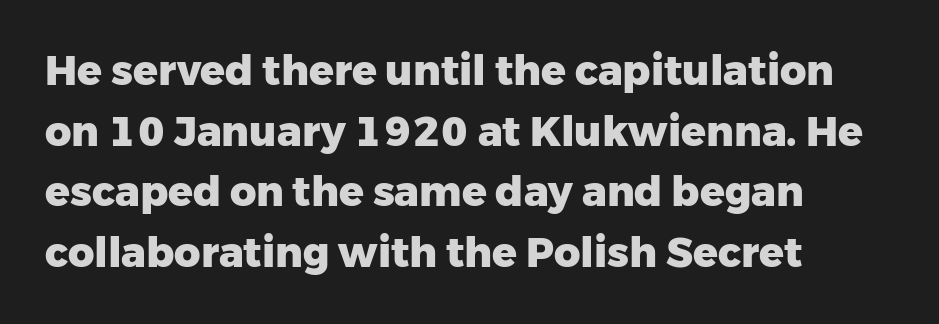
The image shows 41 px heavy sans-serif type, upright; set left-aligned, normal line spacing (1.48x), normal letter spacing, not underlined; low stroke contrast and a medium x-height.
